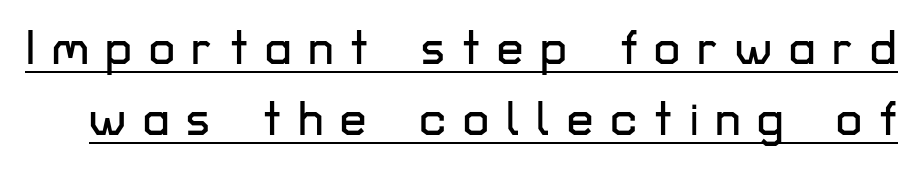
Q: Is the text italic (slanted)? A: No, it is upright.
Q: Is the typeface a serif or a sans-serif typeface? A: Sans-serif.
Q: Is the text underlined? A: Yes.
Q: Is the spacing between letters normal or unusually wide? A: Unusually wide.
Q: Is the spacing between lines tight, normal or loose? A: Normal.
Q: Width (condensed, normal, or wide)? A: Normal.
Q: Stroke contrast? A: Low.
Q: x-height? A: Medium.
Q: Monospaced? A: No.
